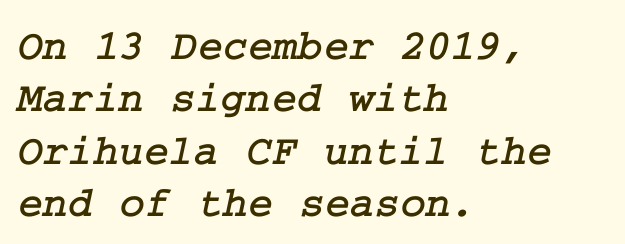
The image shows 43 px serif type; set left-aligned, line spacing 1.22x, normal letter spacing, not underlined; low stroke contrast and a medium x-height.
